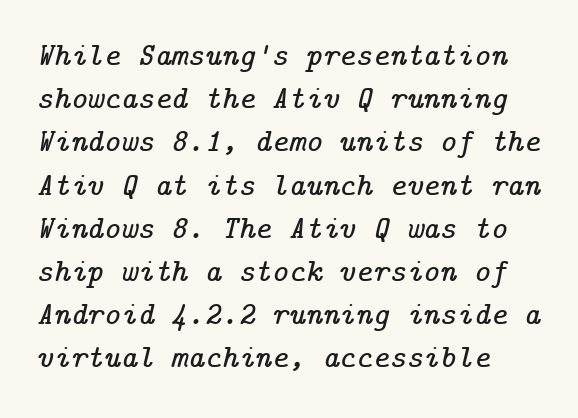
Q: Is the text italic (slanted)? A: Yes, it leans right by about 14 degrees.
Q: Is the typeface a serif or a sans-serif typeface? A: Serif.
Q: Is the text underlined? A: No.
Q: How is the paragraph aligned? A: Left-aligned.
Q: Is the spacing between letters normal or unusually wide? A: Normal.
Q: Is the spacing between lines tight, normal or loose? A: Normal.
Q: Width (condensed, normal, or wide)? A: Normal.
Q: Stroke contrast? A: Low.
Q: x-height? A: Medium.
